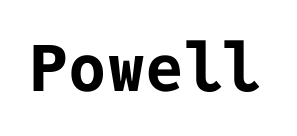
Q: Is the text bold? A: Yes.
Q: Is the text italic (slanted)? A: No, it is upright.
Q: Is the typeface a serif or a sans-serif typeface? A: Sans-serif.
Q: Is the text underlined? A: No.
Q: Is the spacing between letters normal or unusually wide? A: Normal.
Q: Width (condensed, normal, or wide)? A: Normal.
Q: Stroke contrast? A: Low.
Q: x-height? A: Medium.
Q: Monospaced? A: Yes.
